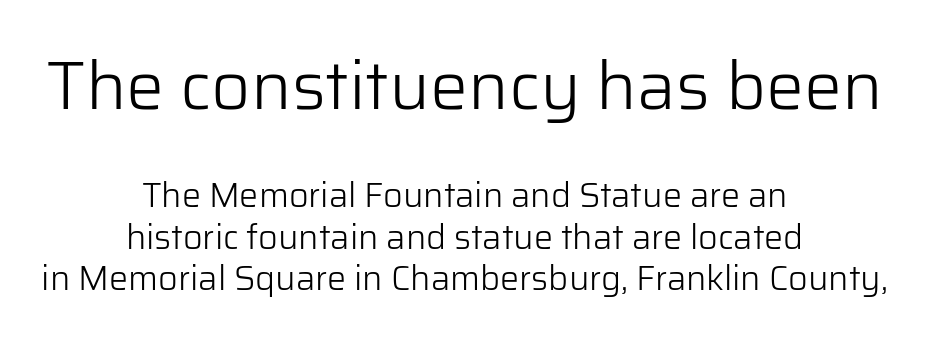
Q: Is the text bold? A: No.
Q: Is the text italic (slanted)? A: No, it is upright.
Q: Is the typeface a serif or a sans-serif typeface? A: Sans-serif.
Q: Is the text underlined? A: No.
Q: How is the paragraph aligned? A: Centered.
Q: Is the spacing between letters normal or unusually wide? A: Normal.
Q: Which block of text is set in a larger size, the first (top) or the second (bottom)? A: The first (top) one.
Q: Width (condensed, normal, or wide)? A: Normal.
Q: Stroke contrast? A: Low.
Q: x-height? A: Medium.
Q: Monospaced? A: No.
